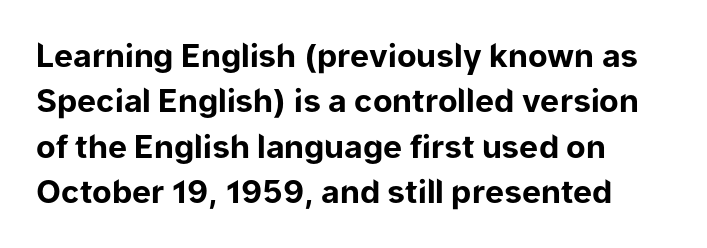
Q: Is the text bold? A: Yes.
Q: Is the text italic (slanted)? A: No, it is upright.
Q: Is the typeface a serif or a sans-serif typeface? A: Sans-serif.
Q: Is the text underlined? A: No.
Q: How is the paragraph aligned? A: Left-aligned.
Q: Is the spacing between letters normal or unusually wide? A: Normal.
Q: Is the spacing between lines tight, normal or loose? A: Normal.
Q: Width (condensed, normal, or wide)? A: Normal.
Q: Stroke contrast? A: Low.
Q: x-height? A: Medium.
Q: Monospaced? A: No.
